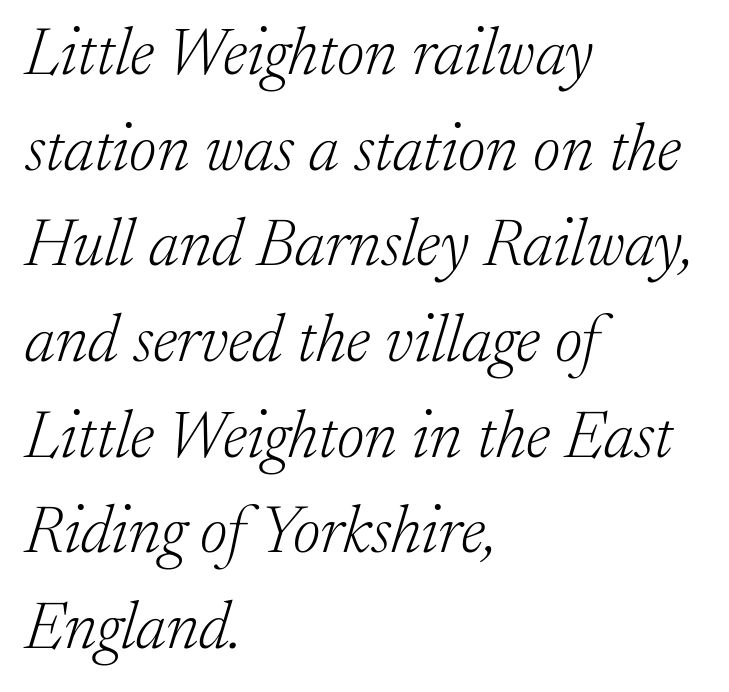
Q: Is the text bold? A: No.
Q: Is the text italic (slanted)? A: Yes, it leans right by about 17 degrees.
Q: Is the typeface a serif or a sans-serif typeface? A: Serif.
Q: Is the text underlined? A: No.
Q: How is the paragraph aligned? A: Left-aligned.
Q: Is the spacing between letters normal or unusually wide? A: Normal.
Q: Is the spacing between lines tight, normal or loose? A: Normal.
Q: Width (condensed, normal, or wide)? A: Normal.
Q: Stroke contrast? A: Low.
Q: x-height? A: Medium.
Q: Monospaced? A: No.
